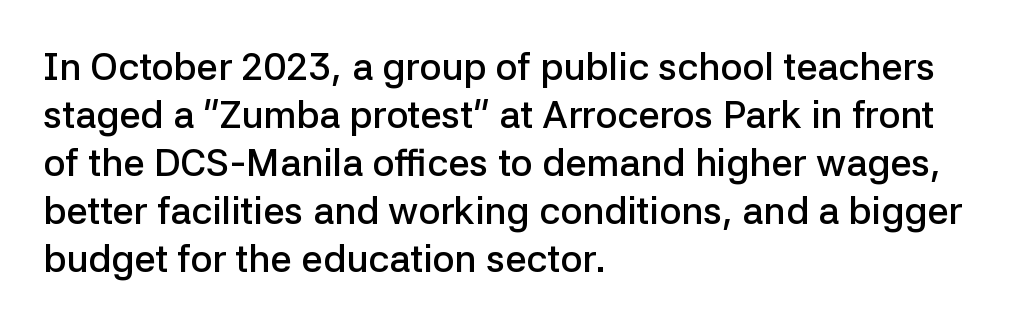
{"serif": "no", "italic": "no", "bold": "semi", "weight": "semibold", "width": "normal", "stroke_contrast": "low", "x_height": "medium", "monospaced": "no", "underline": "no", "align": "left", "line_spacing": "normal", "line_spacing_ratio": 1.26, "letter_spacing": "normal", "letter_spacing_em": 0.0, "glyph_px": 38}
